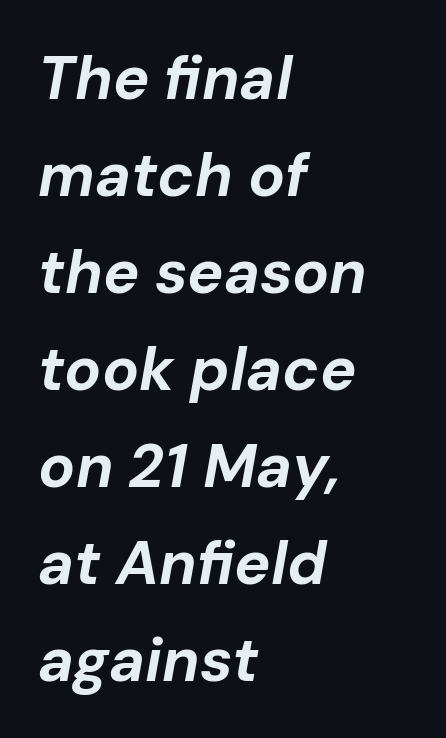
Q: Is the text bold? A: Yes.
Q: Is the text italic (slanted)? A: Yes, it leans right by about 10 degrees.
Q: Is the text underlined? A: No.
Q: How is the paragraph aligned? A: Left-aligned.
Q: Is the spacing between letters normal or unusually wide? A: Normal.
Q: Is the spacing between lines tight, normal or loose? A: Normal.
Q: Width (condensed, normal, or wide)? A: Normal.
Q: Stroke contrast? A: Low.
Q: x-height? A: Medium.
Q: Monospaced? A: No.
